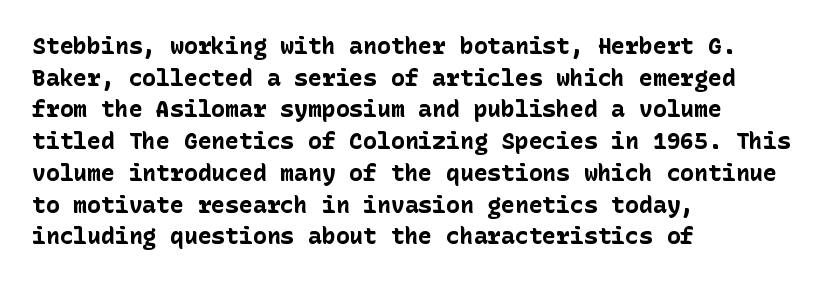
{"italic": "no", "bold": "yes", "underline": "no", "align": "left", "line_spacing": "normal", "line_spacing_ratio": 1.38, "letter_spacing": "normal", "letter_spacing_em": 0.0, "glyph_px": 23}
